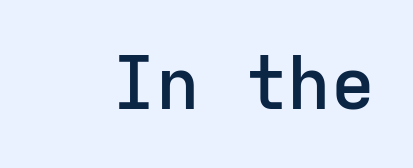
Italic: no, the glyphs are upright roman. Clear beneath every line of the passage. The type is set solid horizontally, with unmodified tracking. Unlike a traditional serif, this face leaves its strokes unadorned.
